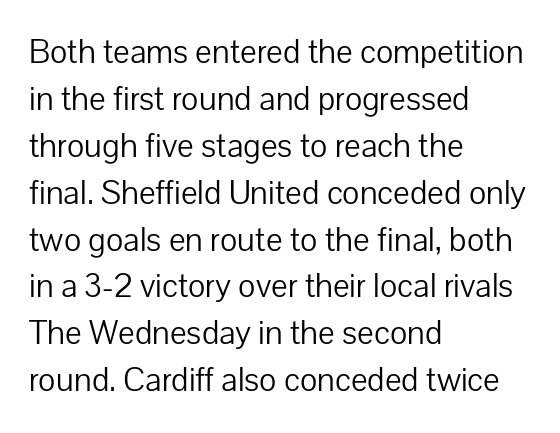
Q: Is the text bold? A: No.
Q: Is the text italic (slanted)? A: No, it is upright.
Q: Is the typeface a serif or a sans-serif typeface? A: Sans-serif.
Q: Is the text underlined? A: No.
Q: How is the paragraph aligned? A: Left-aligned.
Q: Is the spacing between letters normal or unusually wide? A: Normal.
Q: Is the spacing between lines tight, normal or loose? A: Normal.
Q: Width (condensed, normal, or wide)? A: Normal.
Q: Stroke contrast? A: Low.
Q: x-height? A: Medium.
Q: Monospaced? A: No.
